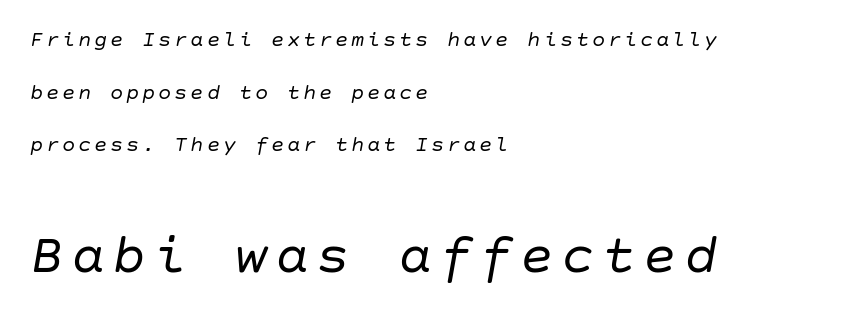
A student would call this left alignment; a typographer would say flush left, rag right. This sample uses an oblique cut, with every glyph tilted off the vertical. Is the type heavy? It reads as light-to-regular instead. Students, observe: this is what heavily led, spacious text looks like. Has an underline been added? It has not. The designer gave the closing block more size than the opening block.
